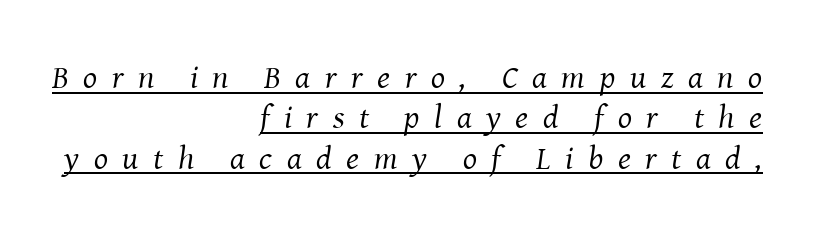
The face looks like a standard text weight, possibly lighter. The paragraph has a hard right edge and a soft left edge. The passage shown leans; its letterforms are oblique. Each letter keeps its own natural width here, so spacing adapts to shape. Display-style spreading of the glyphs; the letterfit is very open.
